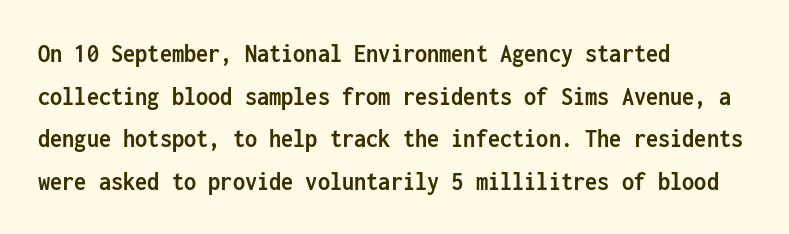
The image shows 27 px bold type, upright; set left-aligned, normal line spacing (1.58x), normal letter spacing, not underlined.
